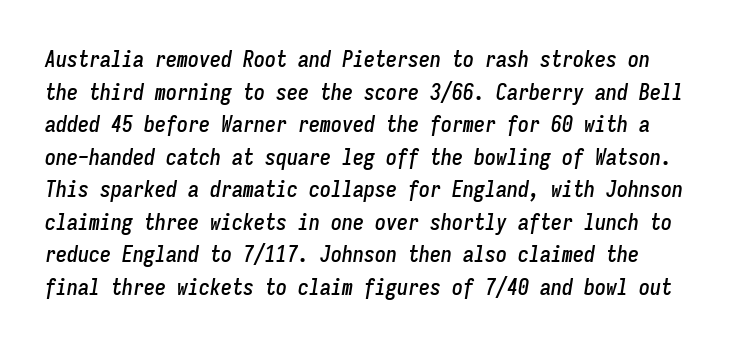
Q: Is the text italic (slanted)? A: Yes, it leans right by about 9 degrees.
Q: Is the text underlined? A: No.
Q: Is the spacing between letters normal or unusually wide? A: Normal.
Q: Is the spacing between lines tight, normal or loose? A: Normal.
